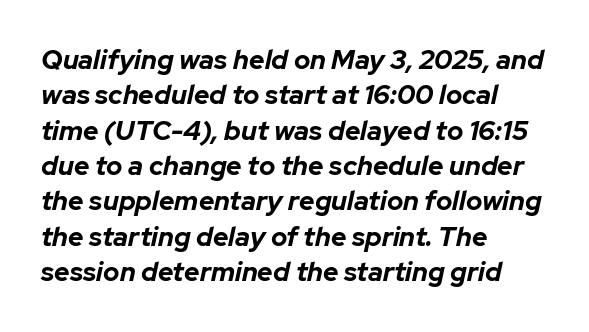
The image shows 27 px bold type, italic (leaning right); set left-aligned, normal line spacing (1.31x), normal letter spacing, not underlined.
